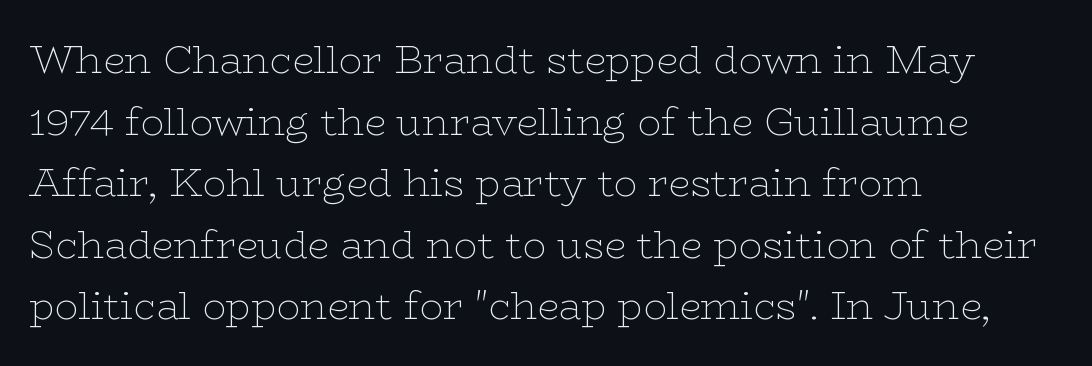
{"serif": "yes", "italic": "no", "bold": "no", "weight": "thin", "width": "wide", "stroke_contrast": "low", "x_height": "medium", "monospaced": "no", "underline": "no", "align": "left", "line_spacing": "normal", "line_spacing_ratio": 1.58, "letter_spacing": "normal", "letter_spacing_em": 0.0, "glyph_px": 39}
